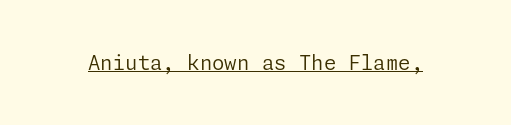
Q: Is the text bold? A: No.
Q: Is the text italic (slanted)? A: No, it is upright.
Q: Is the text underlined? A: Yes.
Q: Is the spacing between letters normal or unusually wide? A: Normal.
